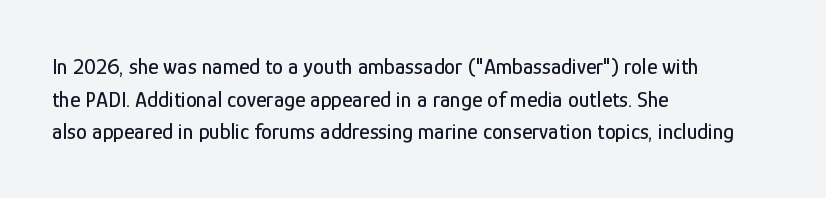
Q: Is the text italic (slanted)? A: No, it is upright.
Q: Is the text underlined? A: No.
Q: How is the paragraph aligned? A: Left-aligned.
Q: Is the spacing between letters normal or unusually wide? A: Normal.
Q: Is the spacing between lines tight, normal or loose? A: Normal.
